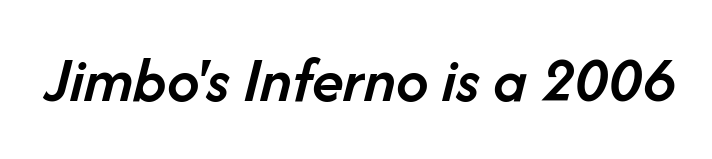
{"italic": "yes", "lean": "right", "slant_degrees": 14, "bold": "semi", "weight": "semibold", "width": "normal", "stroke_contrast": "low", "x_height": "medium", "monospaced": "no", "underline": "no", "letter_spacing": "normal", "letter_spacing_em": 0.0, "glyph_px": 65}
